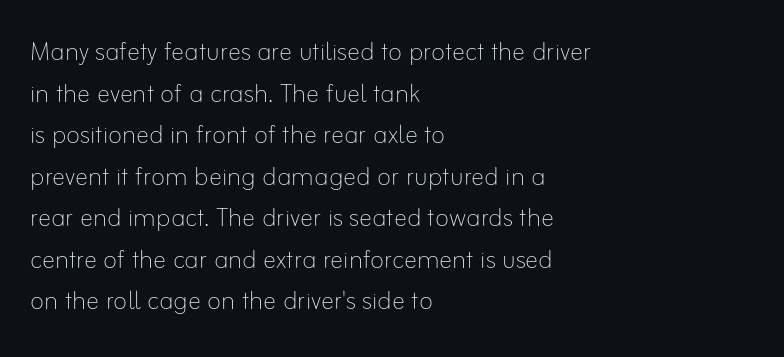
The image shows 33 px thin type, upright; set left-aligned, normal line spacing (1.26x), normal letter spacing, not underlined; low stroke contrast and a small x-height.
